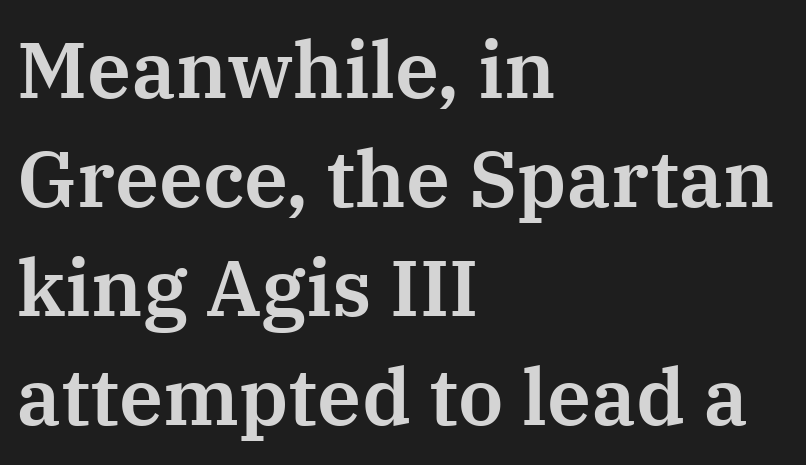
The image shows 79 px serif type, upright; set left-aligned, normal line spacing (1.38x), normal letter spacing, not underlined; medium stroke contrast and a medium x-height.
